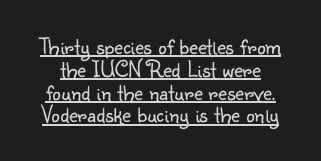
Do the letters lean? They stand straight. In designer terms, the underline attribute is active on this setting. The gaps between neighbouring characters are ordinary and unremarkable. In terms of leading, this rendering errs on the cramped side. The face looks like a standard text weight, possibly lighter.
